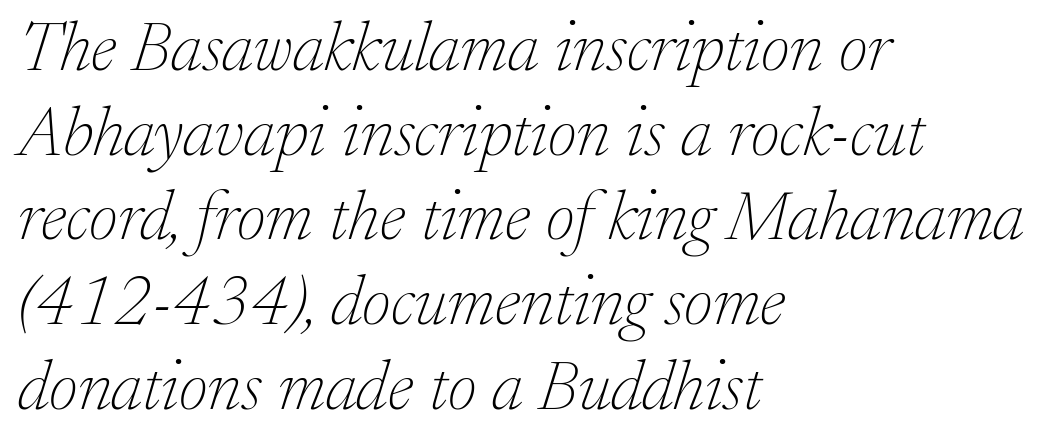
The image shows 70 px thin serif type, italic (leaning right); set left-aligned, line spacing 1.21x, normal letter spacing, not underlined; low stroke contrast and a medium x-height.
